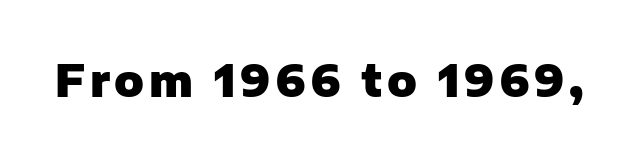
Q: Is the text bold? A: Yes.
Q: Is the text italic (slanted)? A: No, it is upright.
Q: Is the typeface a serif or a sans-serif typeface? A: Sans-serif.
Q: Is the text underlined? A: No.
Q: Width (condensed, normal, or wide)? A: Normal.
Q: Stroke contrast? A: Low.
Q: x-height? A: Medium.
Q: Monospaced? A: No.
